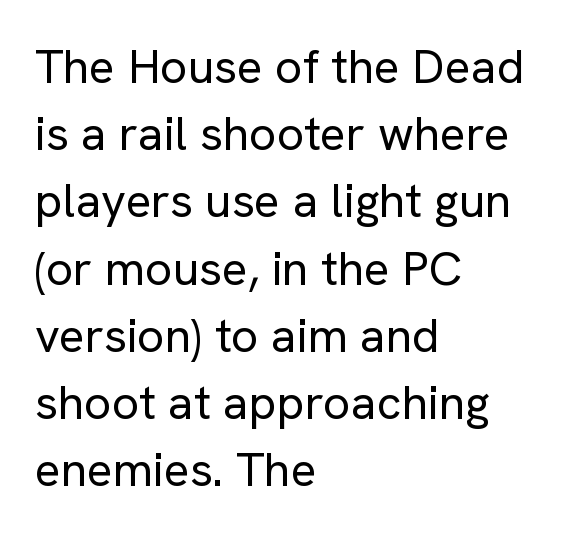
{"serif": "no", "italic": "no", "bold": "no", "weight": "regular", "width": "normal", "stroke_contrast": "low", "x_height": "medium", "monospaced": "no", "underline": "no", "align": "left", "line_spacing": "normal", "line_spacing_ratio": 1.4, "letter_spacing": "normal", "letter_spacing_em": 0.0, "glyph_px": 48}
